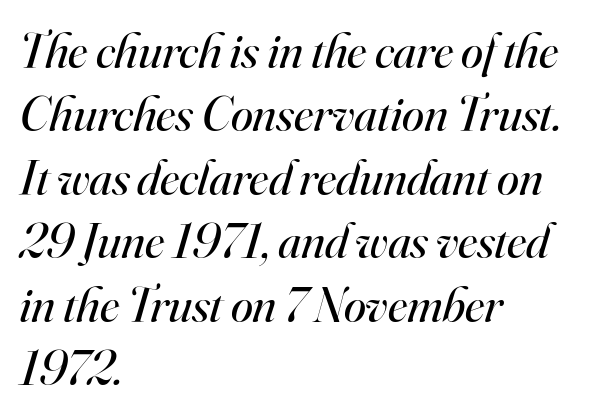
Q: Is the text bold? A: No.
Q: Is the text italic (slanted)? A: Yes, it leans right by about 16 degrees.
Q: Is the typeface a serif or a sans-serif typeface? A: Serif.
Q: Is the text underlined? A: No.
Q: How is the paragraph aligned? A: Left-aligned.
Q: Is the spacing between letters normal or unusually wide? A: Normal.
Q: Is the spacing between lines tight, normal or loose? A: Normal.
Q: Width (condensed, normal, or wide)? A: Normal.
Q: Stroke contrast? A: High.
Q: x-height? A: Small.
Q: Monospaced? A: No.
